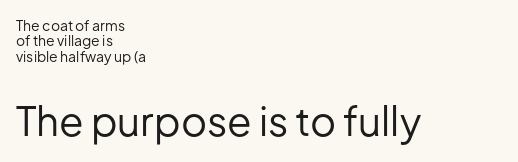
The image shows 40 px regular-weight sans-serif type, upright; set left-aligned, tight line spacing (1.1x), normal letter spacing, not underlined; the second (bottom) block is 2.86x larger; low stroke contrast and a medium x-height.
